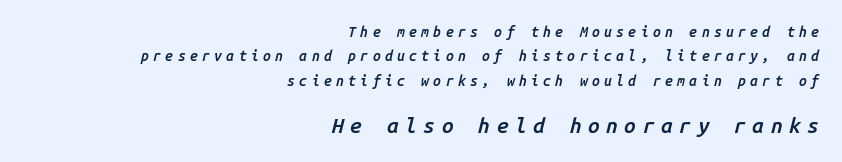
{"italic": "yes", "lean": "right", "slant_degrees": 14, "bold": "semi", "underline": "no", "align": "right", "line_spacing_ratio": 1.74, "letter_spacing": "wide", "letter_spacing_em": 0.31, "larger_block": "second", "size_ratio": 1.5, "glyph_px": 21}
